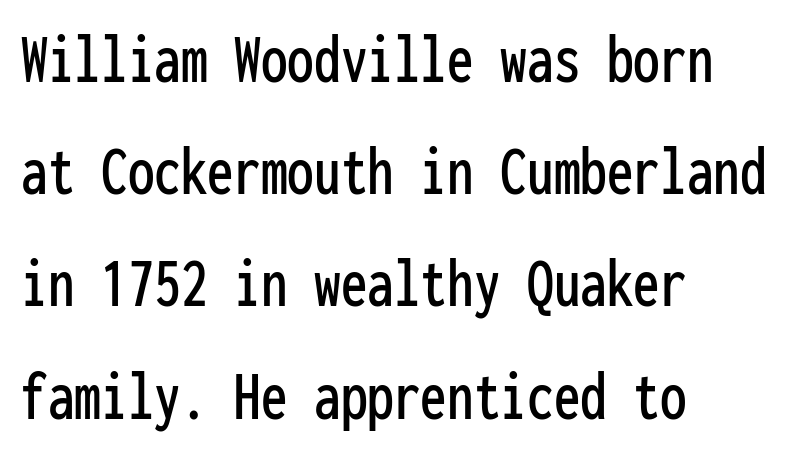
The image shows 71 px condensed sans-serif type, upright, monospaced; set left-aligned, normal line spacing (1.58x), normal letter spacing, not underlined; low stroke contrast and a medium x-height.
